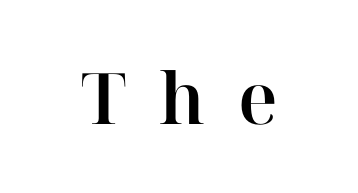
This rendering widens character spacing well past its baseline value. Here the designer chose a conventional face with non-uniform glyph widths. Unlike a clean sans, this face finishes its strokes with serifs. The glyphs are unaccompanied by any horizontal stroke below them. The typography opts for an upright posture over an oblique one.
